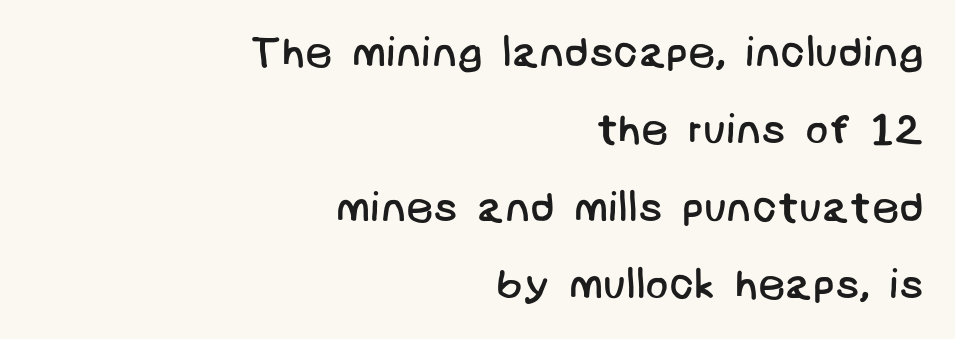
The image shows 43 px regular-weight sans-serif type; set right-aligned, line spacing 1.8x, normal letter spacing, not underlined; low stroke contrast and a large x-height.
